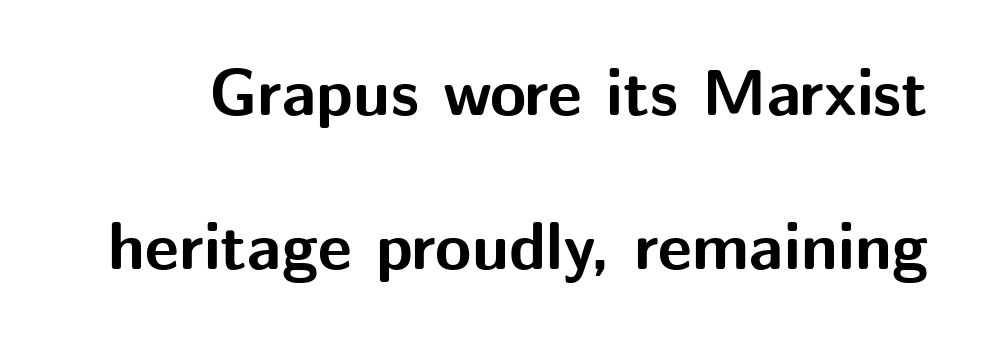
{"serif": "no", "italic": "no", "bold": "yes", "weight": "bold", "width": "normal", "stroke_contrast": "medium", "x_height": "medium", "monospaced": "no", "underline": "no", "line_spacing": "loose", "line_spacing_ratio": 2.34, "letter_spacing": "normal", "letter_spacing_em": 0.0, "glyph_px": 66}
